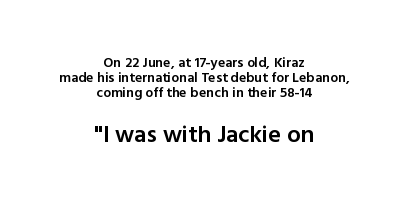
Q: Is the text bold? A: Semi-bold.
Q: Is the text italic (slanted)? A: No, it is upright.
Q: Is the text underlined? A: No.
Q: How is the paragraph aligned? A: Centered.
Q: Is the spacing between letters normal or unusually wide? A: Normal.
Q: Is the spacing between lines tight, normal or loose? A: Tight.
Q: Which block of text is set in a larger size, the first (top) or the second (bottom)? A: The second (bottom) one.
